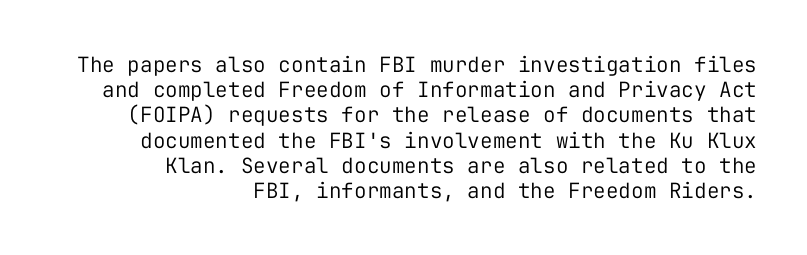
Q: Is the text bold? A: No.
Q: Is the text italic (slanted)? A: No, it is upright.
Q: Is the text underlined? A: No.
Q: How is the paragraph aligned? A: Right-aligned.
Q: Is the spacing between letters normal or unusually wide? A: Normal.
